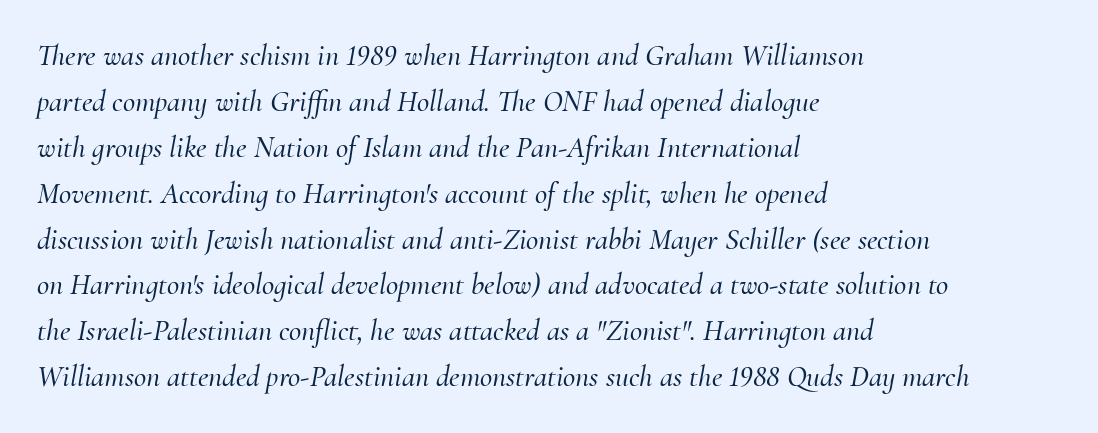
The face used here is rendered with its standard letterfit. The rendering anchors every line to the left-hand side. Honestly, there is no underline to notice here at all. The passage shown is typed in a proportional face where columns would drift. The rendering applies a slant to the glyphs. Vertical spacing — default.
